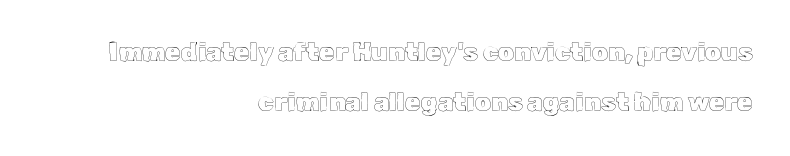
Notice how the stems are strictly vertical — no italics here. The space beneath each line is pristine and unruled. Widely set lines give the paragraph a tall, airy silhouette. Default kerning and tracking; the words read as compact shapes. The compositor pushed each line to the right boundary.
